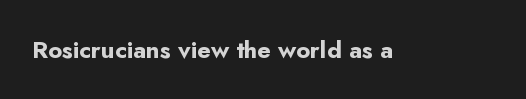
What stands out about the letter spacing? Nothing — it is the standard amount. Upright lettering throughout. Bold? Absolutely — the strokes are thick and heavy. The glyphs are unaccompanied by any horizontal stroke below them.
